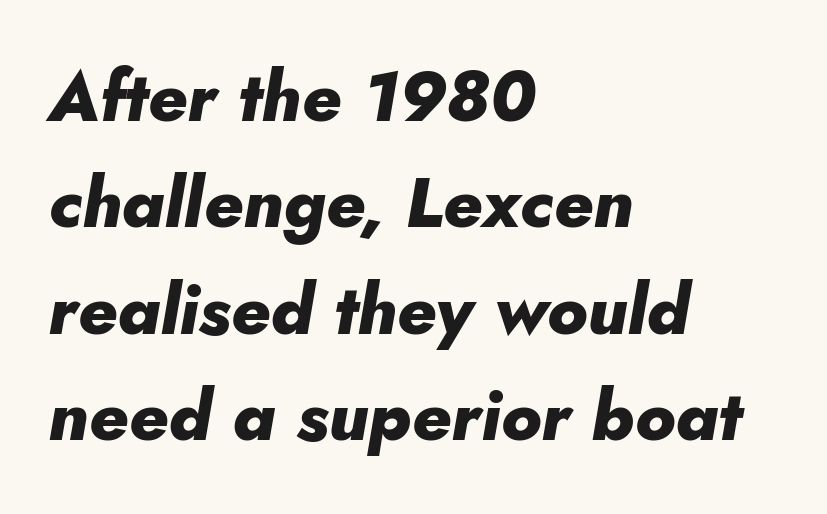
The image shows 70 px heavy type, italic (leaning right); set left-aligned, normal line spacing (1.52x), normal letter spacing, not underlined; low stroke contrast and a small x-height.
